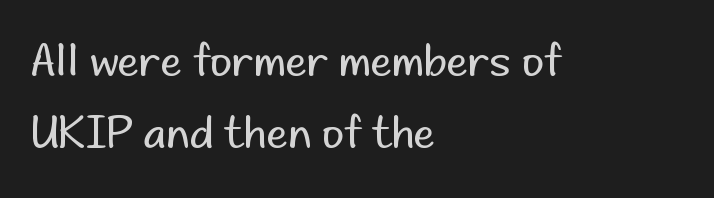
{"serif": "no", "italic": "no", "bold": "no", "weight": "regular", "width": "normal", "stroke_contrast": "low", "x_height": "small", "monospaced": "no", "underline": "no", "align": "left", "line_spacing": "normal", "line_spacing_ratio": 1.67, "letter_spacing": "normal", "letter_spacing_em": 0.0, "glyph_px": 43}
